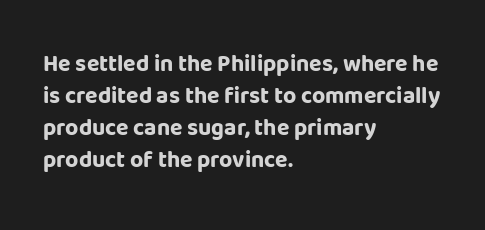
The image shows 23 px bold type, upright; set left-aligned, normal line spacing (1.39x), normal letter spacing, not underlined.
